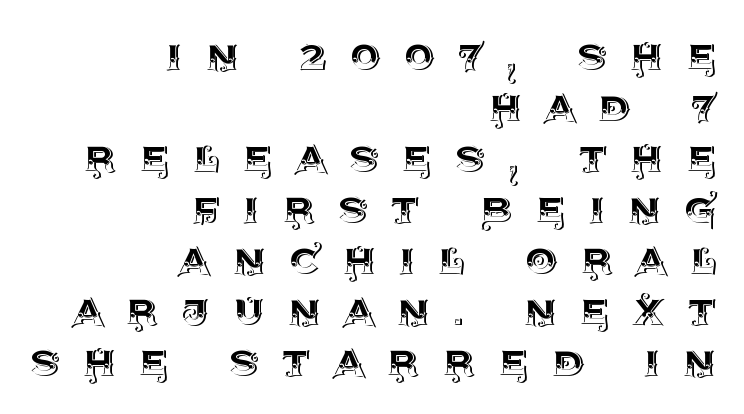
The image shows 50 px text type, upright; set right-aligned, tight line spacing (1.02x), unusually wide letter spacing (+0.47 em), not underlined; a large x-height.
